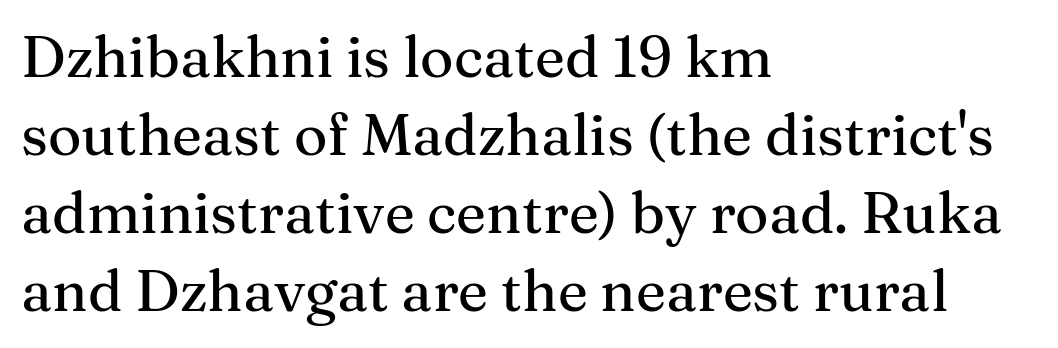
Q: Is the text italic (slanted)? A: No, it is upright.
Q: Is the typeface a serif or a sans-serif typeface? A: Serif.
Q: Is the text underlined? A: No.
Q: How is the paragraph aligned? A: Left-aligned.
Q: Is the spacing between letters normal or unusually wide? A: Normal.
Q: Is the spacing between lines tight, normal or loose? A: Normal.
Q: Width (condensed, normal, or wide)? A: Normal.
Q: Stroke contrast? A: Medium.
Q: x-height? A: Medium.
Q: Monospaced? A: No.
